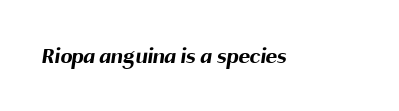
The image shows 24 px bold type; set normal letter spacing, not underlined.
